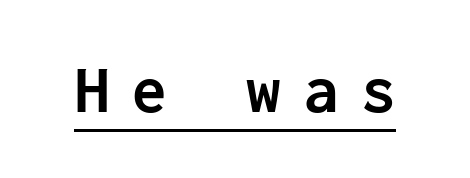
{"serif": "no", "italic": "no", "bold": "yes", "weight": "semibold", "width": "normal", "stroke_contrast": "low", "x_height": "medium", "monospaced": "yes", "underline": "yes", "letter_spacing": "wide", "letter_spacing_em": 0.33, "glyph_px": 69}
